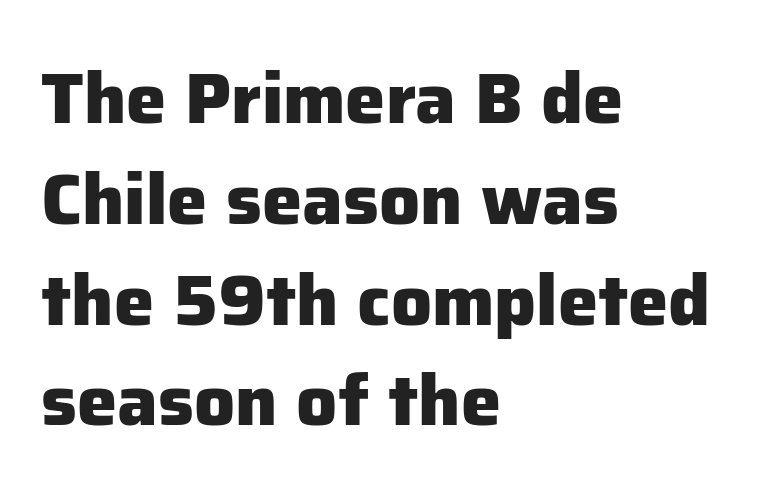
{"serif": "no", "italic": "no", "bold": "yes", "weight": "heavy", "width": "normal", "stroke_contrast": "low", "x_height": "medium", "monospaced": "no", "underline": "no", "align": "left", "line_spacing": "normal", "line_spacing_ratio": 1.4, "letter_spacing": "normal", "letter_spacing_em": 0.0, "glyph_px": 72}
